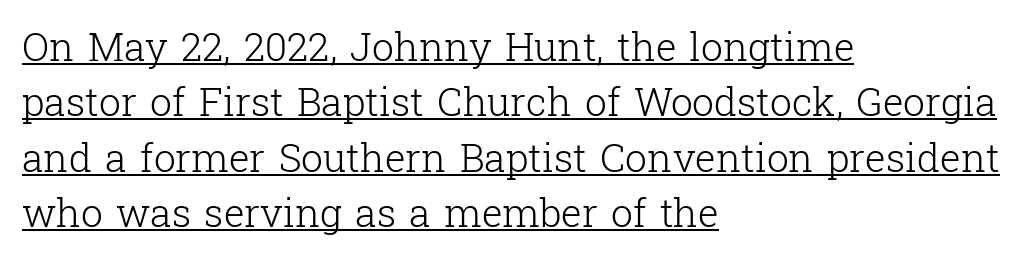
The font's upright variant was chosen for this text. Which margin do the lines hug? The left one — the right edge is uneven. This reads as an unemphasized weight, regular at the heaviest. What stands out about the letter spacing? Nothing — it is the standard amount. Each new line begins a customary step beneath the previous one.
